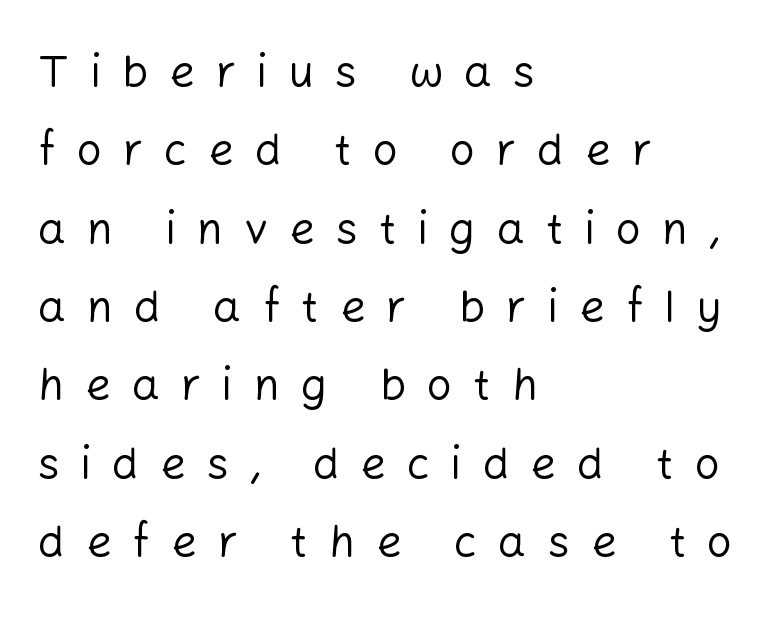
Q: Is the text bold? A: No.
Q: Is the text italic (slanted)? A: No, it is upright.
Q: Is the typeface a serif or a sans-serif typeface? A: Sans-serif.
Q: Is the text underlined? A: No.
Q: How is the paragraph aligned? A: Left-aligned.
Q: Is the spacing between letters normal or unusually wide? A: Unusually wide.
Q: Width (condensed, normal, or wide)? A: Normal.
Q: Stroke contrast? A: Low.
Q: x-height? A: Medium.
Q: Monospaced? A: No.
